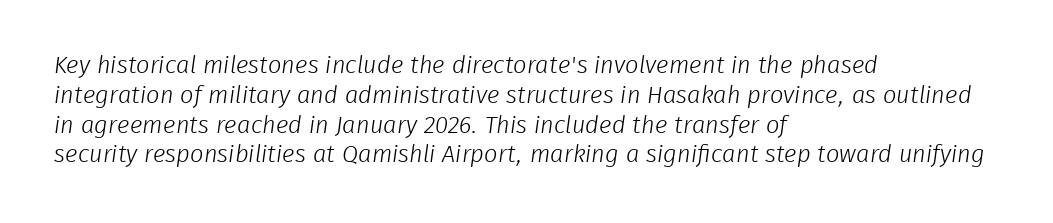
Just letters on the line, the space beneath them empty. Nothing heavy about these letters — not bold at all. There is no visible air inserted between adjacent glyphs. The text block is weighted toward the left margin, trailing off unevenly rightward.
